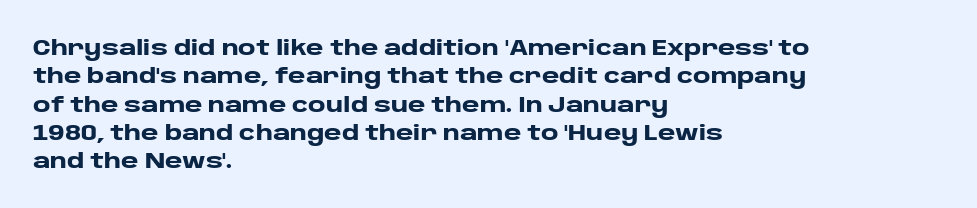
The image shows 21 px bold type, upright; set left-aligned, normal line spacing (1.35x), normal letter spacing, not underlined.
